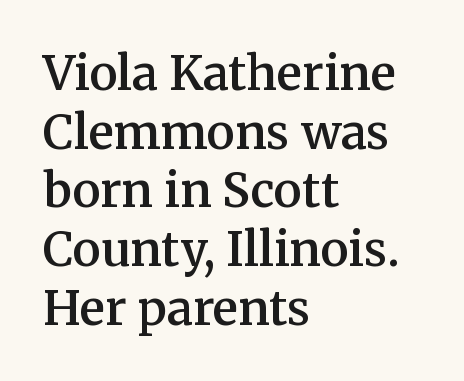
The line texture is even and compact thanks to regular tracking. Is there any slant? The stems are plumb. The typesetting leans somewhat heavy: a semibold. Clear beneath every line of the passage. Evenly set lines give the paragraph a standard silhouette.
